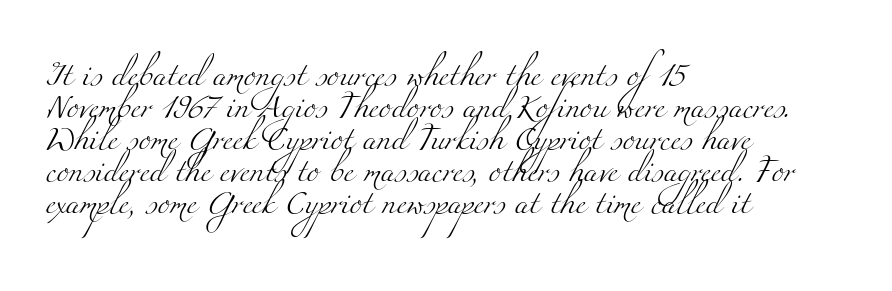
Q: Is the text bold? A: No.
Q: Is the text underlined? A: No.
Q: How is the paragraph aligned? A: Left-aligned.
Q: Is the spacing between letters normal or unusually wide? A: Normal.
Q: Is the spacing between lines tight, normal or loose? A: Normal.
